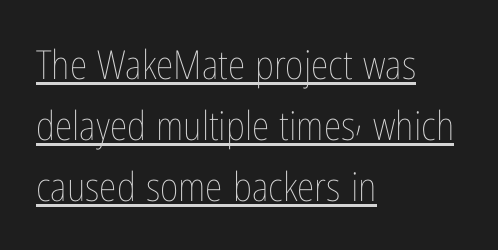
{"italic": "no", "bold": "no", "weight": "thin", "width": "condensed", "stroke_contrast": "low", "x_height": "medium", "monospaced": "no", "underline": "yes", "align": "left", "line_spacing": "normal", "line_spacing_ratio": 1.53, "letter_spacing": "normal", "letter_spacing_em": 0.0, "glyph_px": 40}
